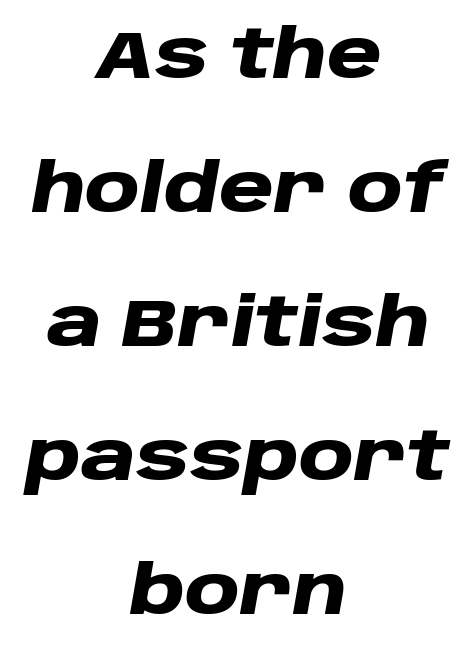
{"italic": "yes", "lean": "right", "slant_degrees": 10, "bold": "yes", "weight": "heavy", "width": "wide", "stroke_contrast": "low", "x_height": "large", "monospaced": "no", "underline": "no", "align": "center", "line_spacing": "loose", "line_spacing_ratio": 2.0, "letter_spacing": "normal", "letter_spacing_em": 0.0, "glyph_px": 67}
